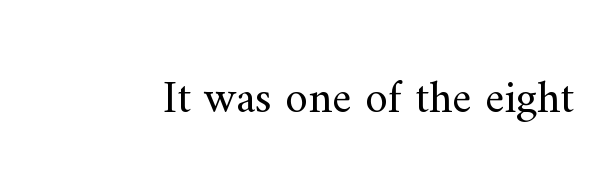
The image shows 46 px regular-weight serif type, upright; set normal letter spacing, not underlined; medium stroke contrast and a small x-height.
